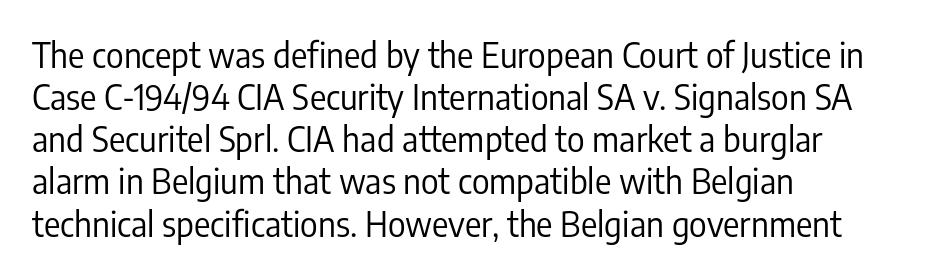
Q: Is the text bold? A: No.
Q: Is the text italic (slanted)? A: No, it is upright.
Q: Is the typeface a serif or a sans-serif typeface? A: Sans-serif.
Q: Is the text underlined? A: No.
Q: How is the paragraph aligned? A: Left-aligned.
Q: Is the spacing between letters normal or unusually wide? A: Normal.
Q: Width (condensed, normal, or wide)? A: Condensed.
Q: Stroke contrast? A: Low.
Q: x-height? A: Medium.
Q: Monospaced? A: No.
